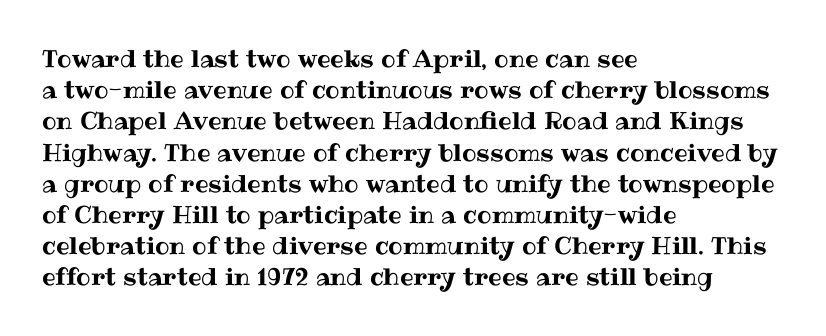
{"italic": "no", "underline": "no", "align": "left", "line_spacing": "normal", "line_spacing_ratio": 1.3, "letter_spacing": "normal", "letter_spacing_em": 0.0, "glyph_px": 24}
